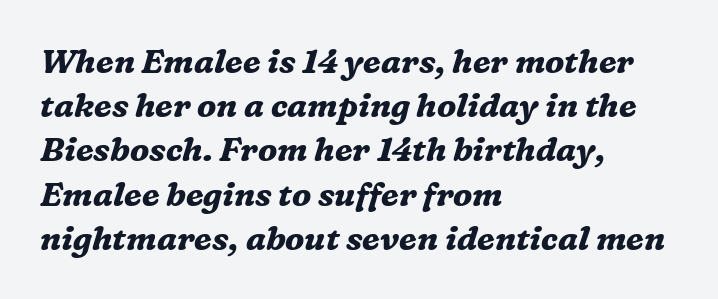
Q: Is the text bold? A: Yes.
Q: Is the text italic (slanted)? A: Yes, it leans right by about 16 degrees.
Q: Is the typeface a serif or a sans-serif typeface? A: Serif.
Q: Is the text underlined? A: No.
Q: How is the paragraph aligned? A: Left-aligned.
Q: Is the spacing between letters normal or unusually wide? A: Normal.
Q: Is the spacing between lines tight, normal or loose? A: Normal.
Q: Width (condensed, normal, or wide)? A: Normal.
Q: Stroke contrast? A: Medium.
Q: x-height? A: Medium.
Q: Monospaced? A: No.
